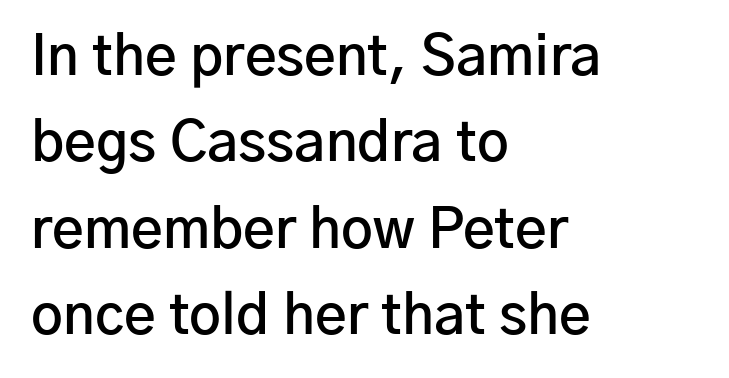
The image shows 55 px semibold sans-serif type, upright; set left-aligned, normal line spacing (1.57x), normal letter spacing, not underlined; low stroke contrast and a medium x-height.
